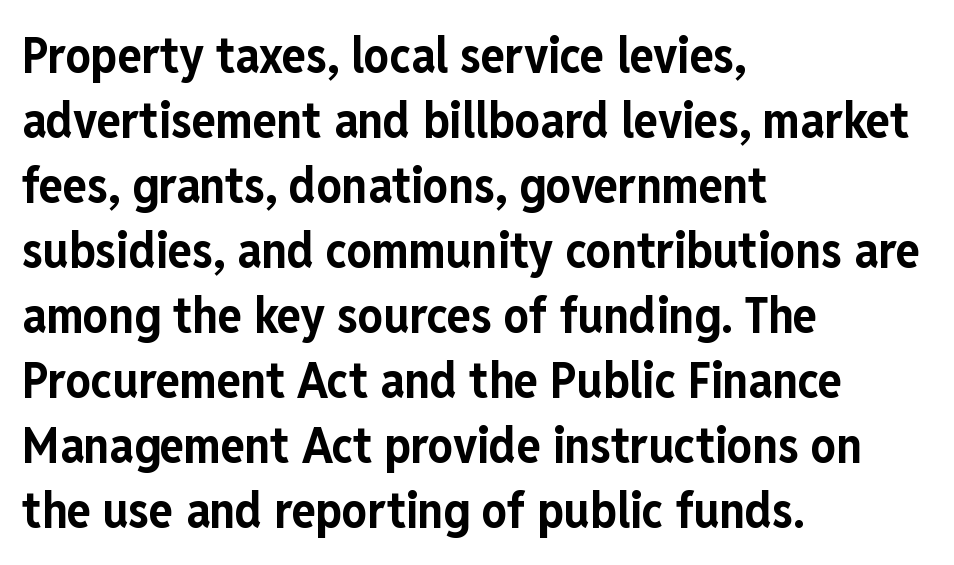
{"serif": "no", "italic": "no", "bold": "yes", "weight": "bold", "width": "condensed", "stroke_contrast": "low", "x_height": "medium", "monospaced": "no", "underline": "no", "align": "left", "line_spacing": "normal", "line_spacing_ratio": 1.3, "letter_spacing": "normal", "letter_spacing_em": 0.0, "glyph_px": 50}
